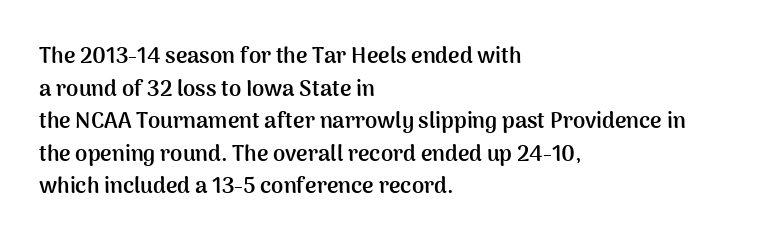
Q: Is the text bold? A: Yes.
Q: Is the text italic (slanted)? A: No, it is upright.
Q: Is the text underlined? A: No.
Q: How is the paragraph aligned? A: Left-aligned.
Q: Is the spacing between letters normal or unusually wide? A: Normal.
Q: Is the spacing between lines tight, normal or loose? A: Normal.
